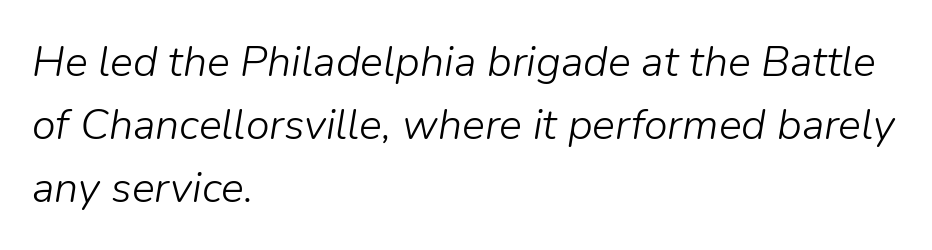
The face used here has a pronounced slope to its letters. The tracking reads as untouched default to a designer's eye. This sample keeps an unexceptional amount of space between lines. Spacing verdict: proportional, widths tailored to each character.
